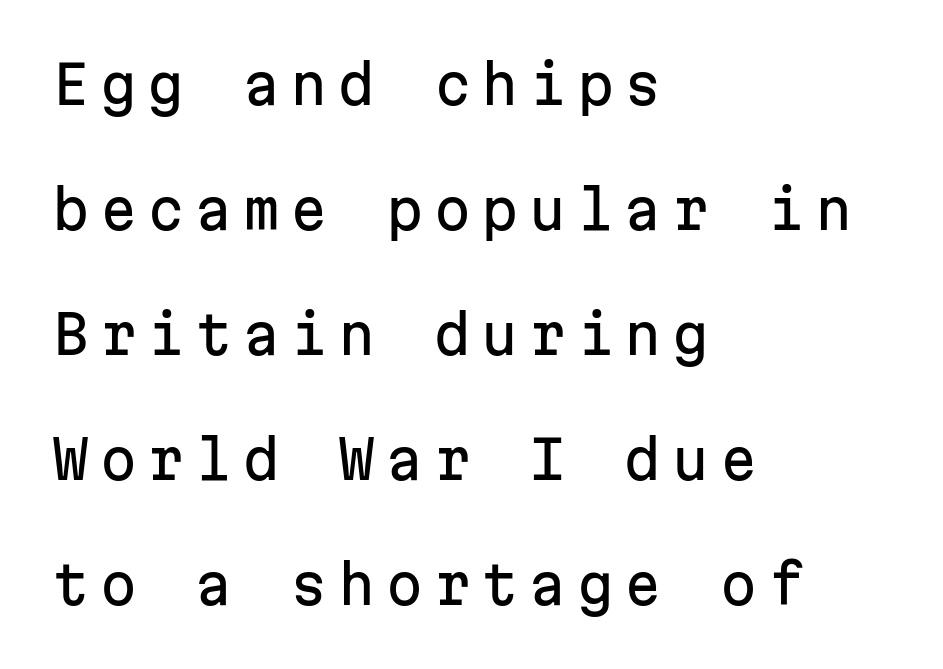
Q: Is the text italic (slanted)? A: No, it is upright.
Q: Is the typeface a serif or a sans-serif typeface? A: Sans-serif.
Q: Is the text underlined? A: No.
Q: How is the paragraph aligned? A: Left-aligned.
Q: Is the spacing between letters normal or unusually wide? A: Unusually wide.
Q: Is the spacing between lines tight, normal or loose? A: Loose.
Q: Width (condensed, normal, or wide)? A: Normal.
Q: Stroke contrast? A: Low.
Q: x-height? A: Medium.
Q: Monospaced? A: Yes.
